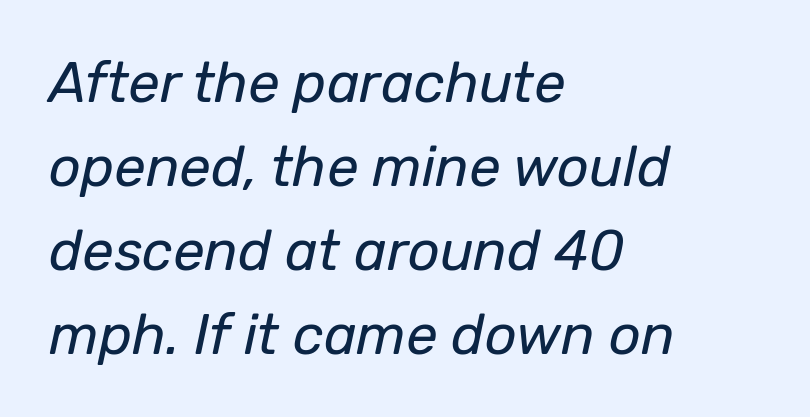
Q: Is the text bold? A: No.
Q: Is the text italic (slanted)? A: Yes, it leans right by about 12 degrees.
Q: Is the text underlined? A: No.
Q: How is the paragraph aligned? A: Left-aligned.
Q: Is the spacing between letters normal or unusually wide? A: Normal.
Q: Is the spacing between lines tight, normal or loose? A: Normal.
Q: Width (condensed, normal, or wide)? A: Normal.
Q: Stroke contrast? A: Low.
Q: x-height? A: Medium.
Q: Monospaced? A: No.
